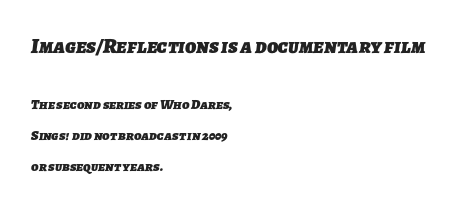
{"bold": "yes", "underline": "no", "align": "left", "line_spacing": "loose", "line_spacing_ratio": 2.2, "letter_spacing": "normal", "letter_spacing_em": 0.0, "larger_block": "first", "size_ratio": 1.5, "glyph_px": 21}
